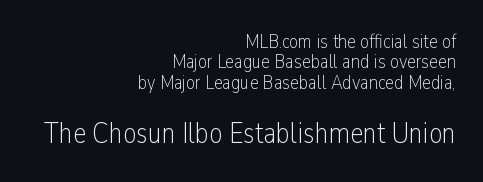
{"serif": "no", "italic": "no", "bold": "no", "weight": "light", "width": "condensed", "stroke_contrast": "low", "x_height": "medium", "monospaced": "no", "underline": "no", "align": "right", "line_spacing": "tight", "line_spacing_ratio": 1.02, "letter_spacing": "normal", "letter_spacing_em": 0.0, "larger_block": "second", "size_ratio": 1.5, "glyph_px": 30}
